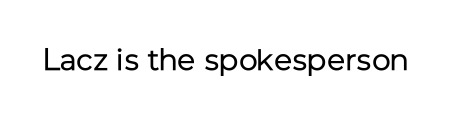
The image shows 31 px regular-weight sans-serif type, upright; set normal letter spacing, not underlined; low stroke contrast and a medium x-height.
